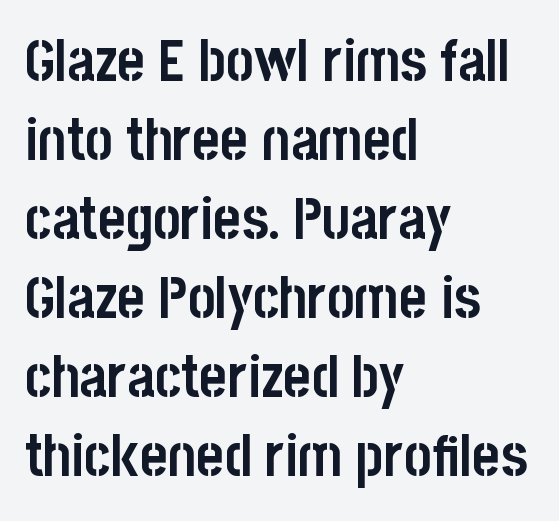
{"serif": "no", "italic": "no", "bold": "yes", "weight": "semibold", "width": "condensed", "stroke_contrast": "low", "x_height": "large", "monospaced": "no", "underline": "no", "align": "left", "line_spacing": "normal", "line_spacing_ratio": 1.34, "letter_spacing": "normal", "letter_spacing_em": 0.0, "glyph_px": 59}
